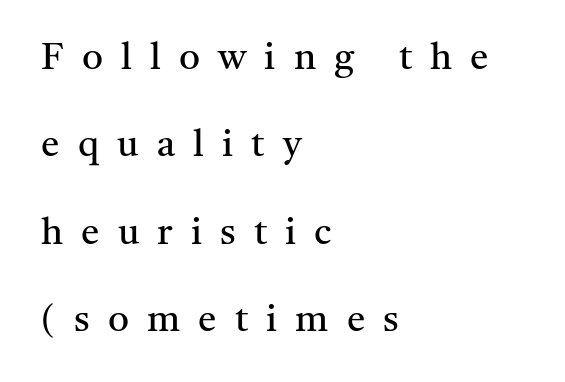
Q: Is the text bold? A: No.
Q: Is the text italic (slanted)? A: No, it is upright.
Q: Is the typeface a serif or a sans-serif typeface? A: Serif.
Q: Is the text underlined? A: No.
Q: How is the paragraph aligned? A: Left-aligned.
Q: Is the spacing between letters normal or unusually wide? A: Unusually wide.
Q: Is the spacing between lines tight, normal or loose? A: Loose.
Q: Width (condensed, normal, or wide)? A: Normal.
Q: Stroke contrast? A: Medium.
Q: x-height? A: Medium.
Q: Monospaced? A: No.
